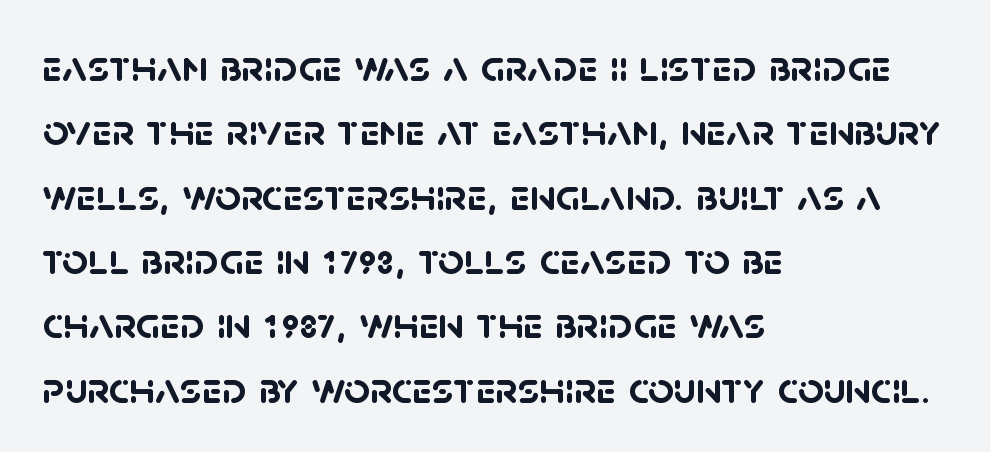
{"serif": "no", "bold": "yes", "weight": "semibold", "width": "normal", "stroke_contrast": "low", "x_height": "large", "monospaced": "no", "underline": "no", "align": "left", "line_spacing": "normal", "line_spacing_ratio": 1.43, "letter_spacing": "normal", "letter_spacing_em": 0.0, "glyph_px": 45}
